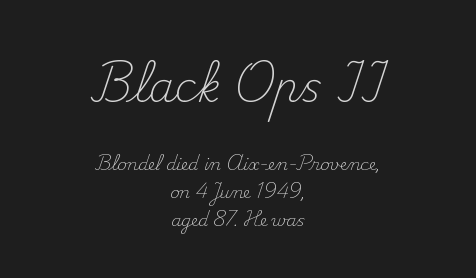
Any mark beneath the type? The region is blank. Typographically, this falls in the serif category. The paragraph shown floats in the horizontal middle. These lines keep a tight, regular rhythm from letter to letter. Here the designer chose a conventional face with non-uniform glyph widths.
